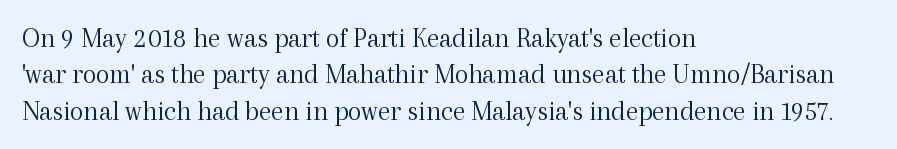
These lines keep a tight, regular rhythm from letter to letter. The rendering anchors every line to the left-hand side. Descenders are the only things crossing below the line. Old-style or modern, the face here clearly has serifs. Each stroke keeps to a modest, everyday thickness or less. Italic? Not at all — the glyphs are vertical.
